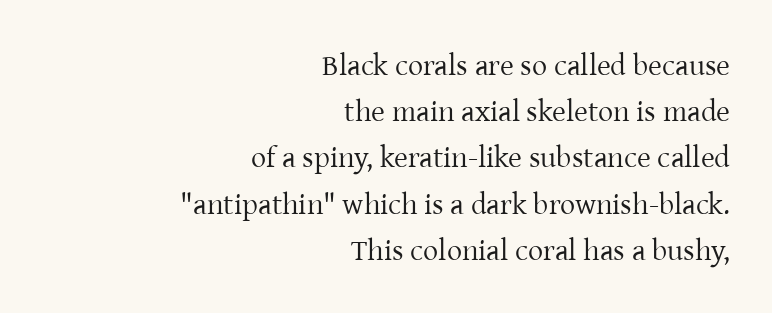
The image shows 30 px regular-weight serif type, upright; set right-aligned, normal line spacing (1.54x), normal letter spacing, not underlined; low stroke contrast and a medium x-height.
